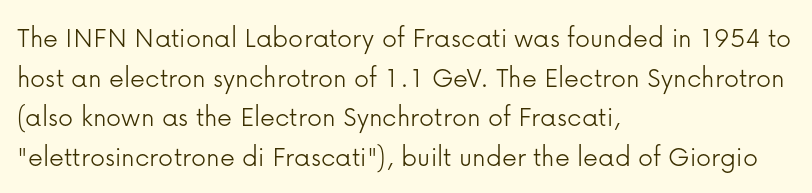
The image shows 30 px light sans-serif type, upright; set left-aligned, normal line spacing (1.32x), normal letter spacing, not underlined; low stroke contrast and a medium x-height.
